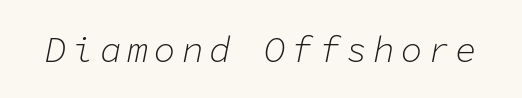
Q: Is the text bold? A: No.
Q: Is the text italic (slanted)? A: Yes, it leans right by about 11 degrees.
Q: Is the text underlined? A: No.
Q: Width (condensed, normal, or wide)? A: Normal.
Q: Stroke contrast? A: Low.
Q: x-height? A: Medium.
Q: Monospaced? A: Yes.
